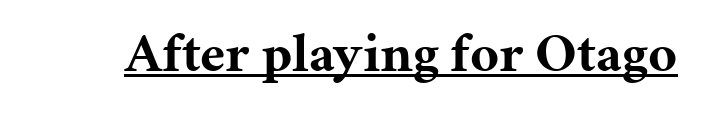
The image shows 55 px bold serif type, upright; set normal letter spacing, underlined; medium stroke contrast and a medium x-height.
